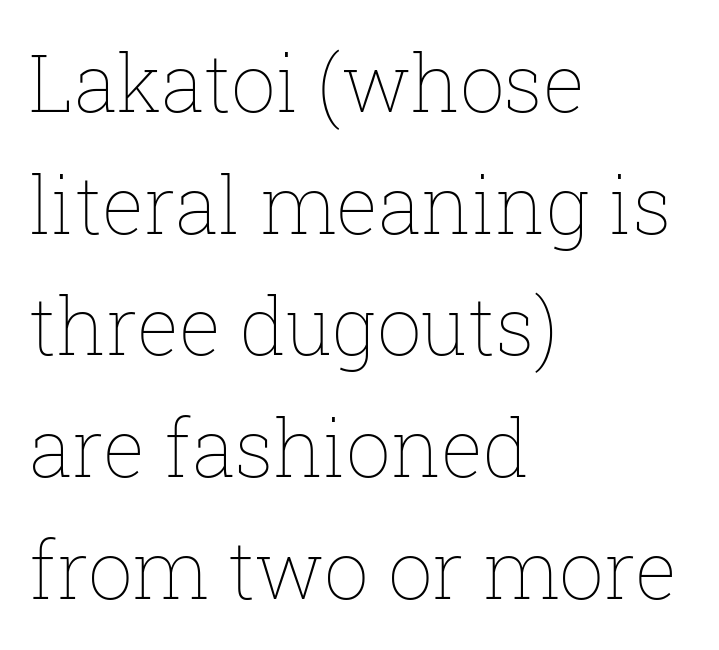
The face used here is rendered with its standard letterfit. The letters advance in unequal steps, a hallmark of proportional type. The space beneath each line is pristine and unruled. Leftover space on each line is placed entirely after the last word. Ordinary non-slanted type is in use. Unbolded letterforms with no extra heft.
